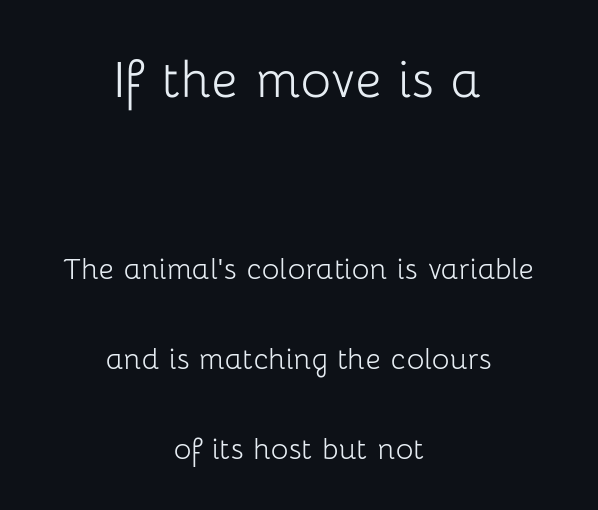
Q: Is the text bold? A: No.
Q: Is the text italic (slanted)? A: No, it is upright.
Q: Is the typeface a serif or a sans-serif typeface? A: Sans-serif.
Q: Is the text underlined? A: No.
Q: How is the paragraph aligned? A: Centered.
Q: Is the spacing between letters normal or unusually wide? A: Normal.
Q: Is the spacing between lines tight, normal or loose? A: Loose.
Q: Which block of text is set in a larger size, the first (top) or the second (bottom)? A: The first (top) one.
Q: Width (condensed, normal, or wide)? A: Normal.
Q: Stroke contrast? A: Low.
Q: x-height? A: Medium.
Q: Monospaced? A: No.
